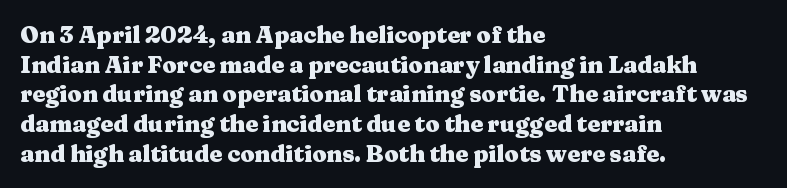
{"italic": "no", "bold": "yes", "underline": "no", "align": "left", "line_spacing": "normal", "line_spacing_ratio": 1.29, "letter_spacing": "normal", "letter_spacing_em": 0.0, "glyph_px": 23}
